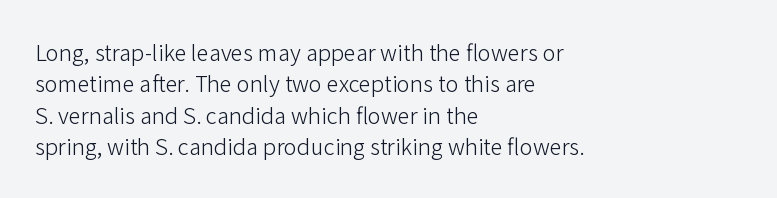
{"italic": "no", "bold": "no", "underline": "no", "align": "left", "line_spacing": "normal", "line_spacing_ratio": 1.43, "letter_spacing": "normal", "letter_spacing_em": 0.0, "glyph_px": 22}
